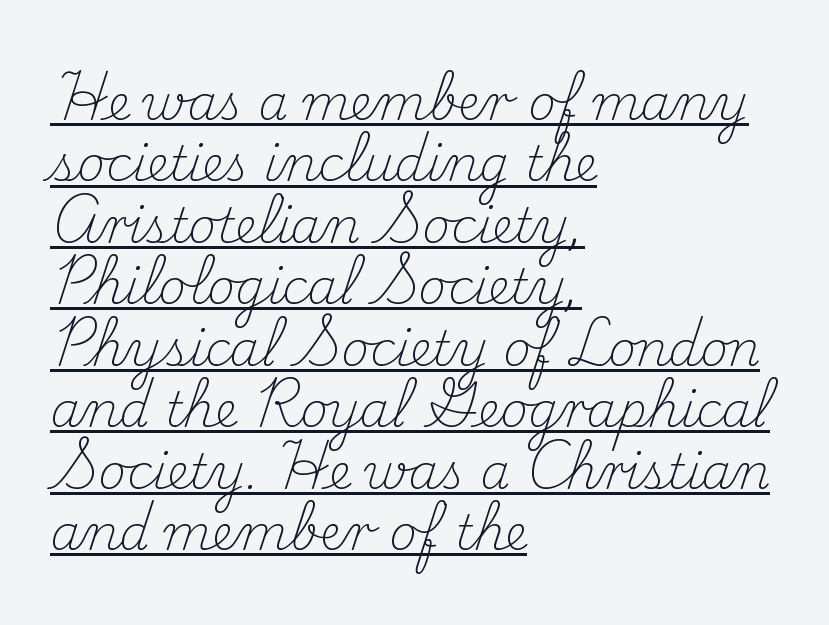
Is this a sans? No — the strokes have serifs. Spacing verdict: proportional, widths tailored to each character. Stem width sits at or under what a default text font uses. How are the letters spaced? Ordinarily, with no added tracking.
